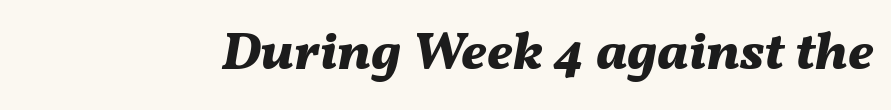
Varying glyph widths throughout — classic text-font behaviour. Honestly, the letter spacing is just normal — you wouldn't notice it. The typography opts for an oblique posture over an upright one. Descenders are the only things crossing below the line. Emphasis by weight is at full strength: bold.
